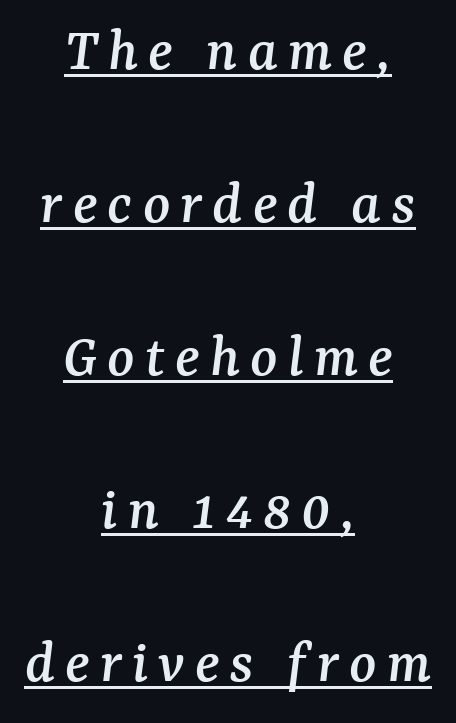
{"serif": "yes", "italic": "yes", "lean": "right", "slant_degrees": 7, "width": "normal", "stroke_contrast": "medium", "x_height": "medium", "monospaced": "no", "underline": "yes", "align": "center", "line_spacing": "loose", "line_spacing_ratio": 2.43, "glyph_px": 63}
